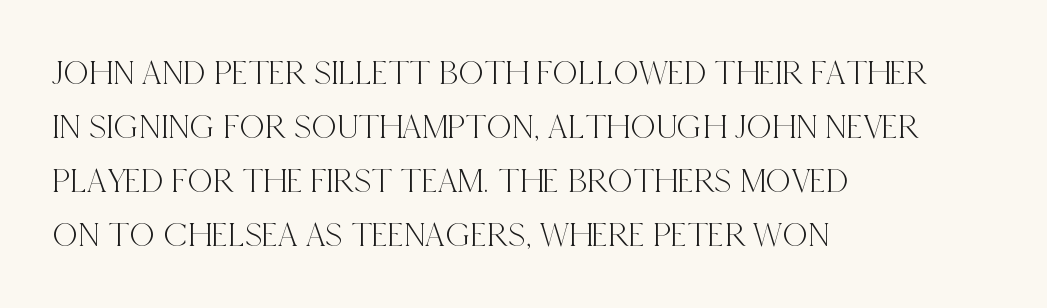
{"serif": "yes", "italic": "no", "width": "condensed", "x_height": "large", "monospaced": "no", "underline": "no", "align": "left", "line_spacing": "normal", "line_spacing_ratio": 1.54, "letter_spacing": "normal", "letter_spacing_em": 0.0, "glyph_px": 35}
